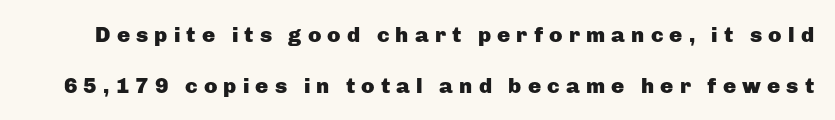
A bare baseline throughout the passage. Loose tracking; the words dissolve into strings of separated letters. As a designer I'd log this as weight 700, bold. This block would shrink considerably if given ordinary leading; it's expanded now. Every character sits straight up, as roman type does.
